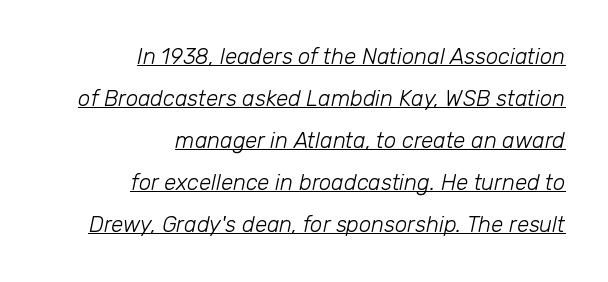
{"italic": "yes", "lean": "right", "slant_degrees": 12, "bold": "no", "underline": "yes", "align": "right", "line_spacing": "loose", "line_spacing_ratio": 1.91, "letter_spacing": "normal", "letter_spacing_em": 0.0, "glyph_px": 22}
